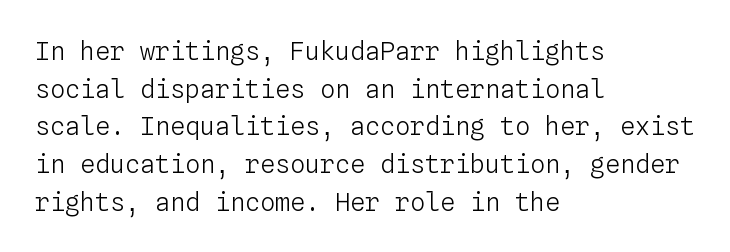
The image shows 25 px text type, upright; set left-aligned, normal line spacing (1.51x), normal letter spacing, not underlined.
